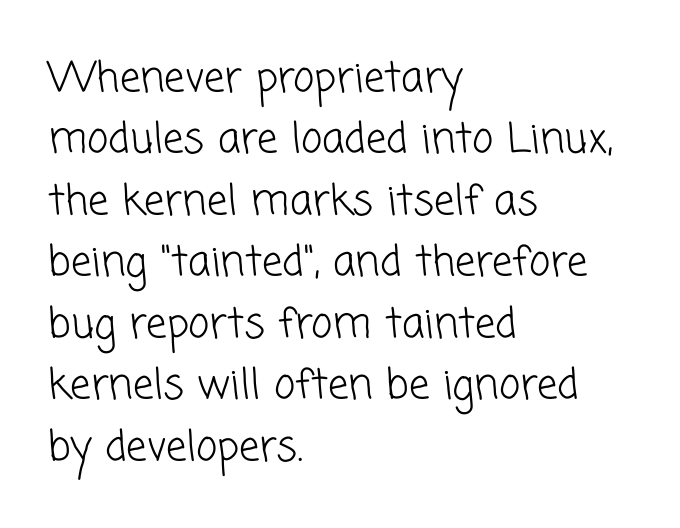
The image shows 41 px light sans-serif type; set left-aligned, normal line spacing (1.5x), normal letter spacing, not underlined; low stroke contrast and a medium x-height.
